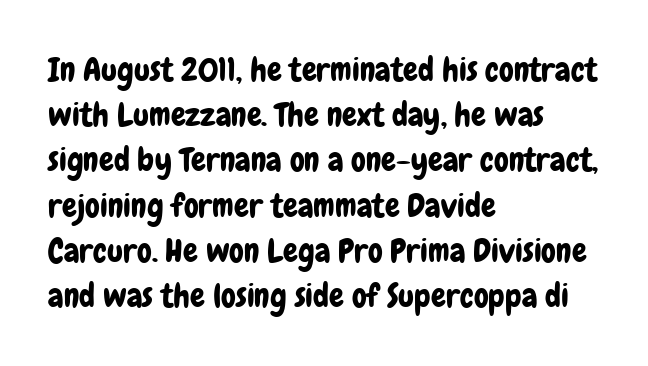
{"serif": "no", "italic": "no", "width": "condensed", "stroke_contrast": "low", "x_height": "medium", "monospaced": "no", "underline": "no", "align": "left", "line_spacing": "normal", "line_spacing_ratio": 1.37, "letter_spacing": "normal", "letter_spacing_em": 0.0, "glyph_px": 33}
